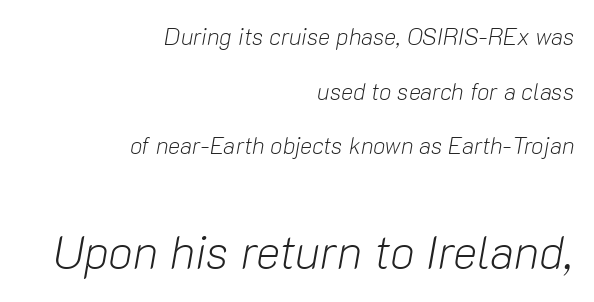
{"italic": "yes", "lean": "right", "slant_degrees": 10, "bold": "no", "weight": "light", "width": "normal", "stroke_contrast": "low", "x_height": "medium", "monospaced": "no", "underline": "no", "align": "right", "line_spacing": "loose", "line_spacing_ratio": 2.37, "letter_spacing": "normal", "letter_spacing_em": 0.0, "larger_block": "second", "size_ratio": 2.0, "glyph_px": 46}
